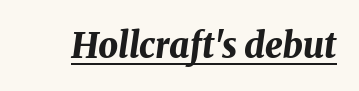
Q: Is the text bold? A: Yes.
Q: Is the text italic (slanted)? A: Yes, it leans right by about 8 degrees.
Q: Is the text underlined? A: Yes.
Q: Is the spacing between letters normal or unusually wide? A: Normal.
Q: Width (condensed, normal, or wide)? A: Normal.
Q: Stroke contrast? A: Medium.
Q: x-height? A: Medium.
Q: Monospaced? A: No.
